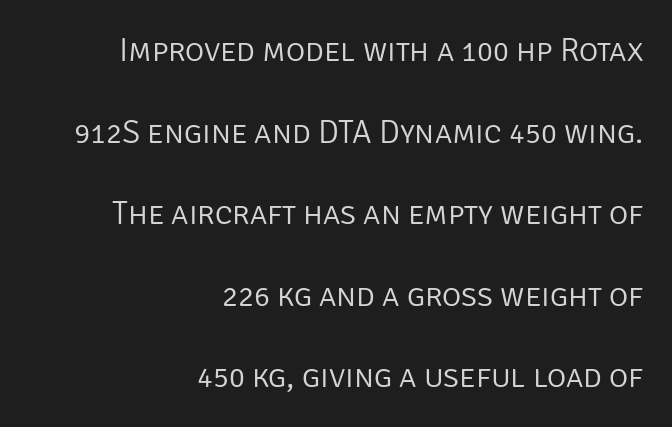
{"serif": "no", "italic": "no", "bold": "no", "weight": "light", "width": "normal", "stroke_contrast": "low", "x_height": "large", "monospaced": "no", "underline": "no", "align": "right", "line_spacing": "loose", "line_spacing_ratio": 2.47, "letter_spacing": "normal", "letter_spacing_em": 0.0, "glyph_px": 33}
